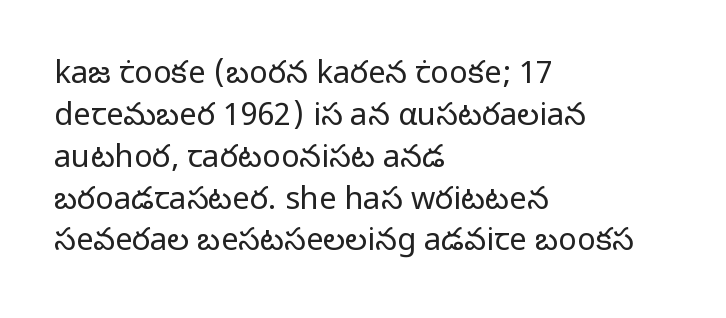
{"serif": "no", "italic": "no", "bold": "no", "weight": "regular", "width": "normal", "stroke_contrast": "low", "x_height": "medium", "monospaced": "no", "underline": "no", "align": "left", "line_spacing": "normal", "line_spacing_ratio": 1.35, "letter_spacing": "normal", "letter_spacing_em": 0.0, "glyph_px": 31}
